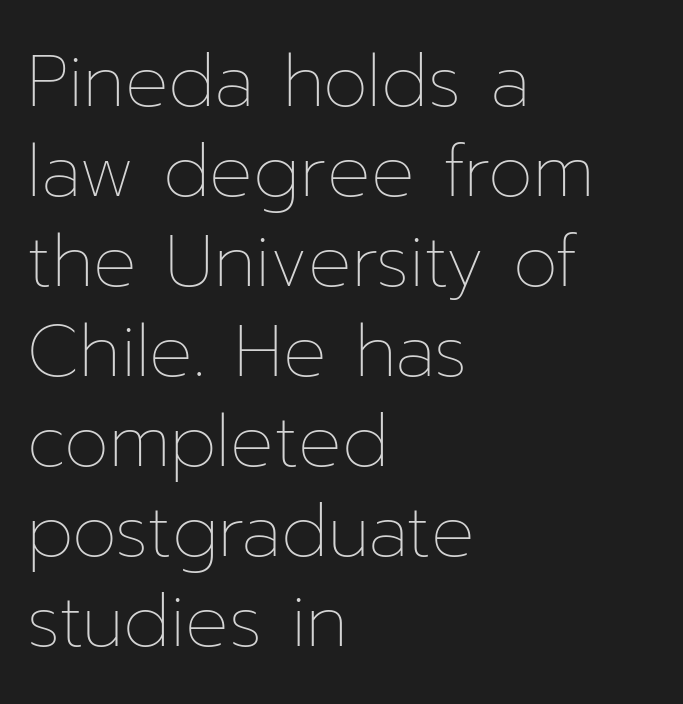
{"italic": "no", "bold": "no", "weight": "thin", "width": "normal", "stroke_contrast": "low", "x_height": "medium", "monospaced": "no", "underline": "no", "align": "left", "line_spacing": "normal", "line_spacing_ratio": 1.25, "letter_spacing": "normal", "letter_spacing_em": 0.0, "glyph_px": 72}
